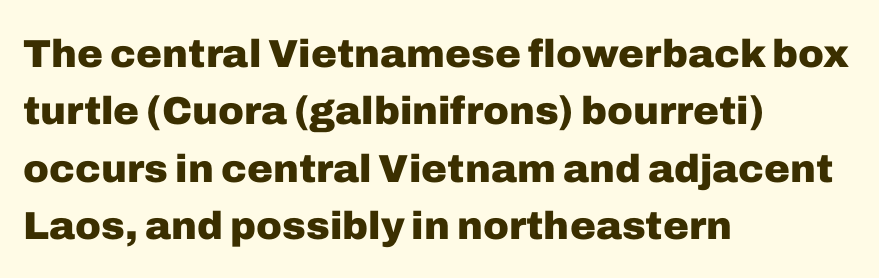
The image shows 39 px heavy sans-serif type, upright; set left-aligned, normal line spacing (1.47x), normal letter spacing, not underlined; low stroke contrast and a medium x-height.
